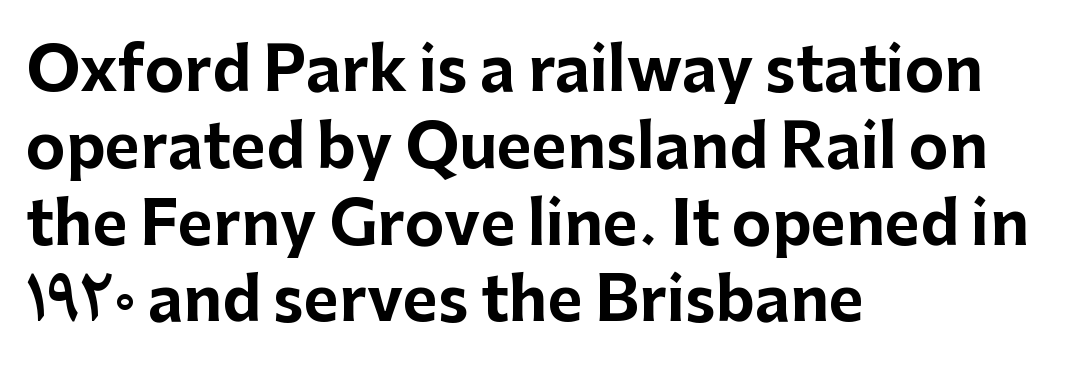
{"serif": "no", "italic": "no", "bold": "yes", "weight": "bold", "width": "normal", "stroke_contrast": "low", "x_height": "medium", "monospaced": "no", "underline": "no", "align": "left", "line_spacing": "normal", "line_spacing_ratio": 1.28, "letter_spacing": "normal", "letter_spacing_em": 0.0, "glyph_px": 60}
